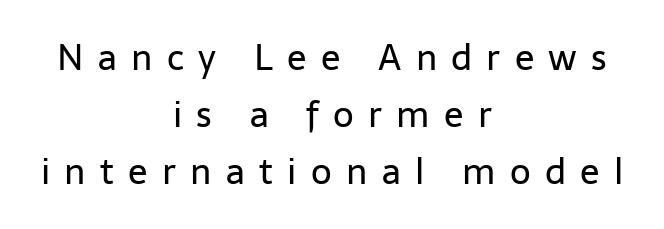
The image shows 36 px regular-weight sans-serif type, upright; set centered, normal line spacing (1.59x), unusually wide letter spacing (+0.4 em), not underlined; low stroke contrast and a medium x-height.
